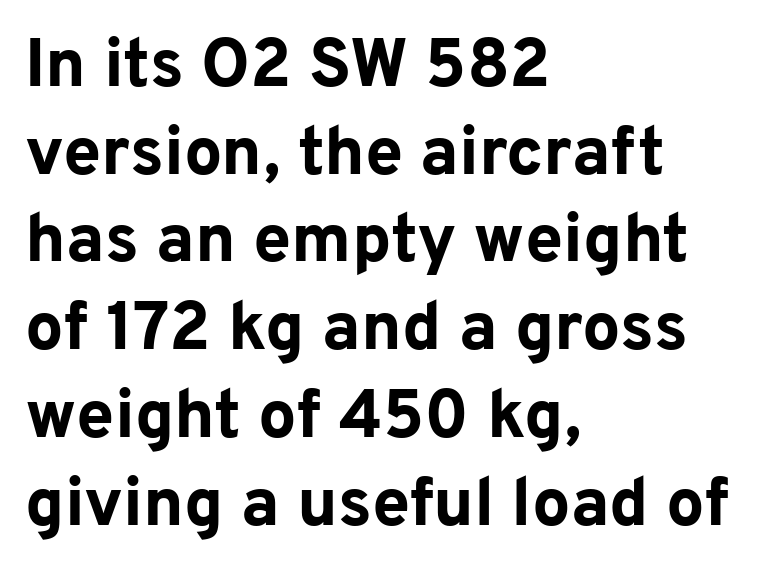
The image shows 68 px bold sans-serif type, upright; set left-aligned, normal line spacing (1.29x), normal letter spacing, not underlined; low stroke contrast and a medium x-height.
